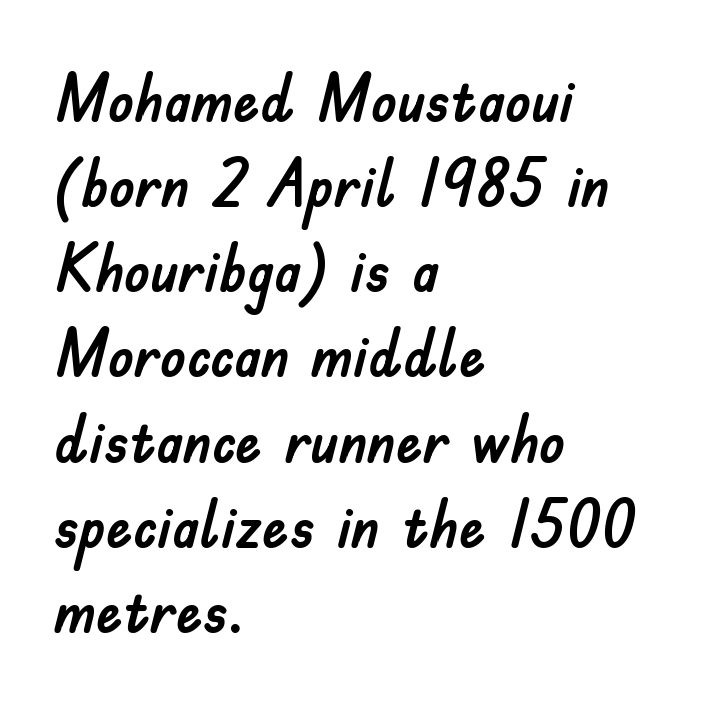
{"serif": "no", "width": "normal", "stroke_contrast": "low", "x_height": "small", "monospaced": "no", "underline": "no", "align": "left", "line_spacing": "normal", "line_spacing_ratio": 1.29, "letter_spacing": "normal", "letter_spacing_em": 0.0, "glyph_px": 66}
